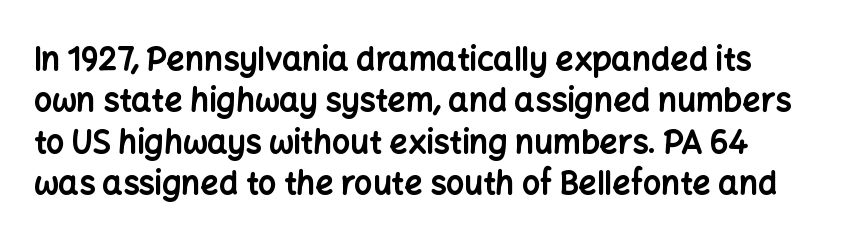
Upright lettering throughout. This sample has the flowing, uneven cadence of proportional lettering. Just letters on the line, the space beneath them empty. Weight check: bold — yes, fully. The face used here is a sans, in the tradition of grotesques and geometrics. Does the leading feel generous? No, just average.
